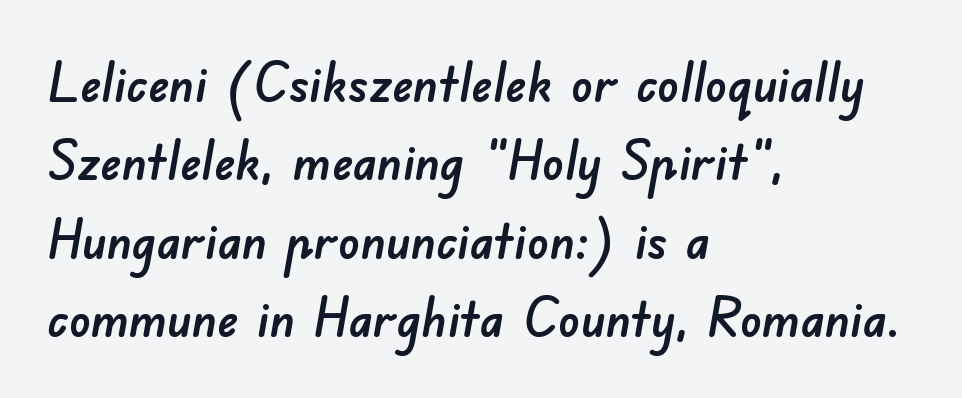
The letters sit at their default tracking, neither squeezed nor spread. Reading down the column, the eye jumps a familiar distance to each next line. This sample uses a sans-serif face. A typesetter would call this proportional, since set widths differ per character.
